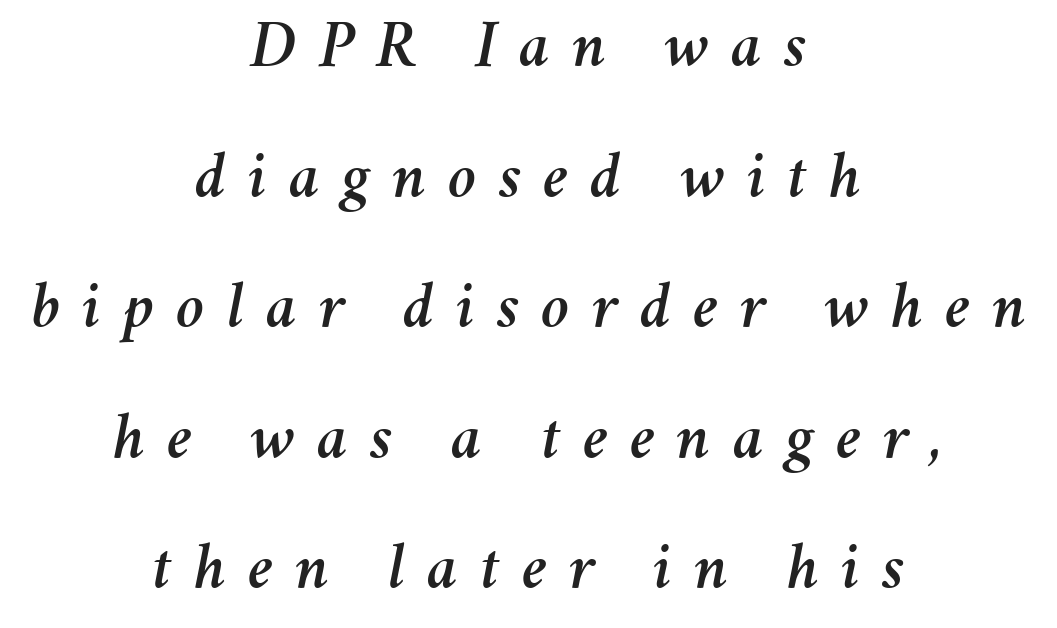
{"italic": "yes", "lean": "right", "slant_degrees": 11, "width": "normal", "stroke_contrast": "medium", "x_height": "medium", "monospaced": "no", "underline": "no", "align": "center", "line_spacing": "loose", "line_spacing_ratio": 1.92, "letter_spacing": "wide", "letter_spacing_em": 0.32, "glyph_px": 68}
